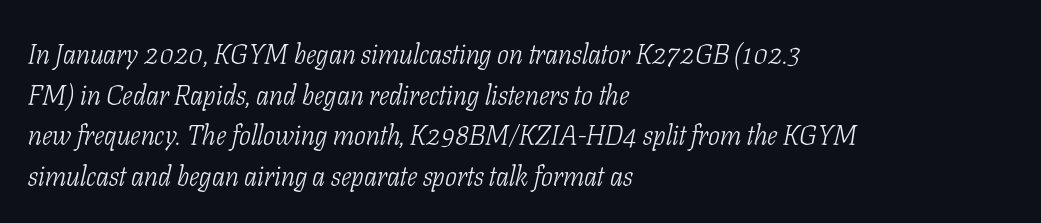
Think of a printed novel: that variable character pitch is what you see here. The lines sit at an ordinary, default distance from one another. Caption: standard tracking, unaltered. Glance below the letters and you will spot only blank space. Weight: regular or lighter.
